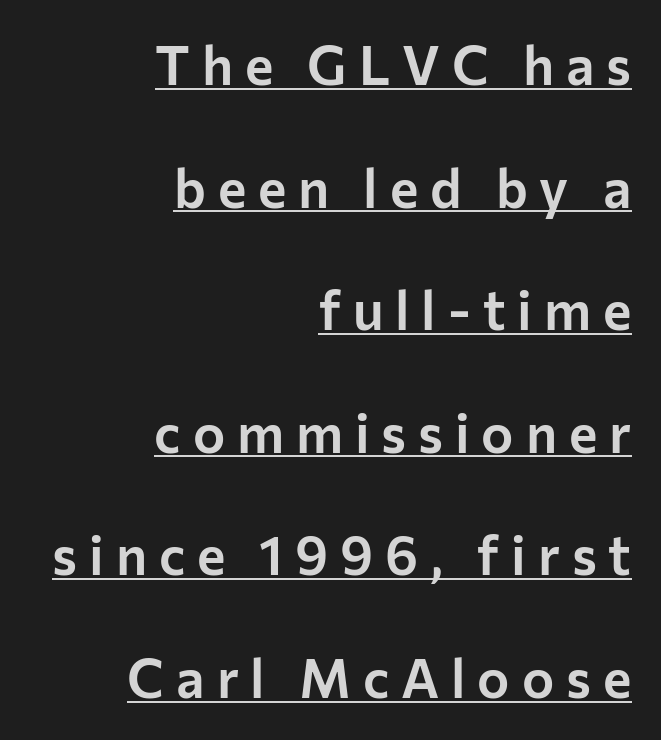
The image shows 54 px sans-serif type, upright; set right-aligned, loose line spacing (2.27x), unusually wide letter spacing (+0.22 em), underlined; low stroke contrast and a medium x-height.
